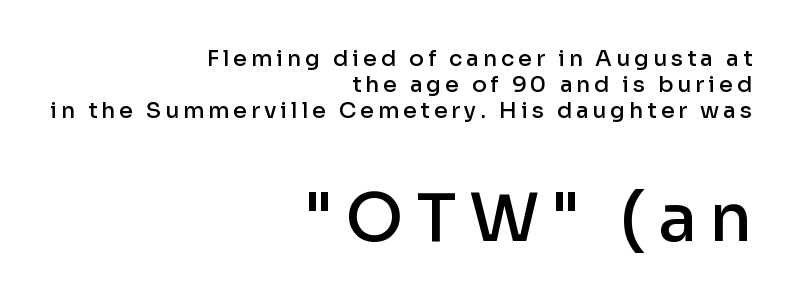
Anything drawn beneath the words? Only blank space. You could not count columns in this text — the font is proportionally spaced. Italic: no, the glyphs are upright roman. The more generous point size was reserved for the lower chunk. What weight is shown? A semibold, between regular and bold.
